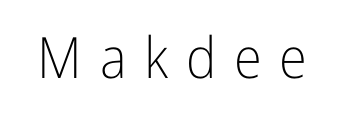
The tracking jumps out immediately: characters are airy and widely separated. Look at the bottom of the vertical strokes: they stop flat, with no serifs. This rendering features lettering with no underline. Notice how the stems are strictly vertical — no italics here. Spacing verdict: proportional, widths tailored to each character.
